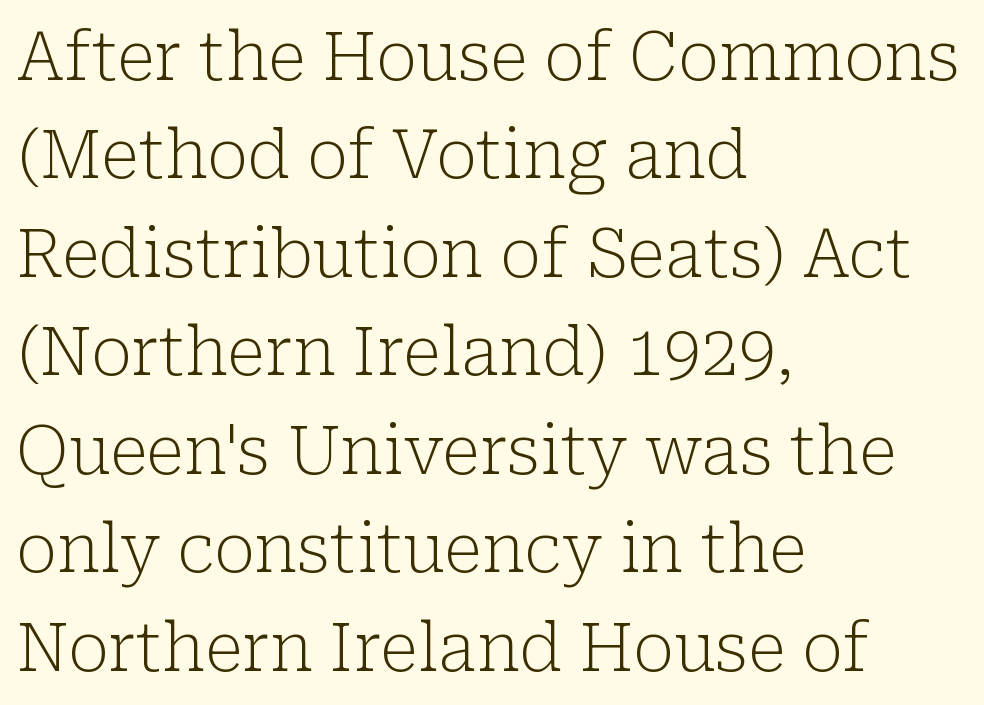
{"serif": "yes", "italic": "no", "bold": "no", "weight": "light", "width": "normal", "stroke_contrast": "low", "x_height": "medium", "monospaced": "no", "underline": "no", "align": "left", "line_spacing": "normal", "line_spacing_ratio": 1.47, "letter_spacing": "normal", "letter_spacing_em": 0.0, "glyph_px": 67}
